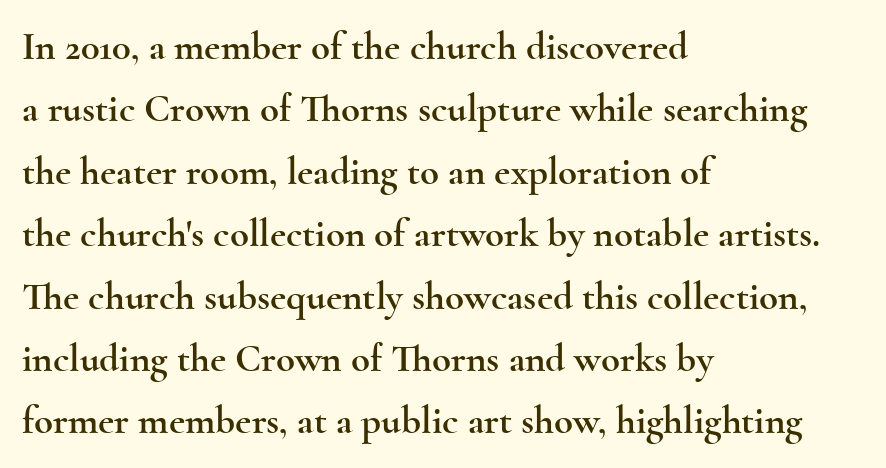
{"serif": "yes", "italic": "no", "width": "wide", "x_height": "small", "monospaced": "no", "underline": "no", "align": "left", "line_spacing": "normal", "line_spacing_ratio": 1.6, "letter_spacing": "normal", "letter_spacing_em": 0.0, "glyph_px": 39}
